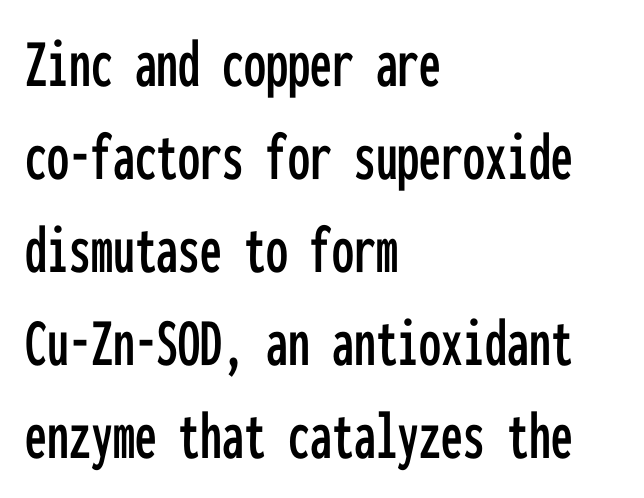
The face used here is rendered with its standard letterfit. Reading down the column, the eye jumps a familiar distance to each next line. The letters march in equal steps, a hallmark of fixed-pitch type. When letters stand straight like this, we call the style roman or upright. Typeset ragged right — the left edge is the straight one.
